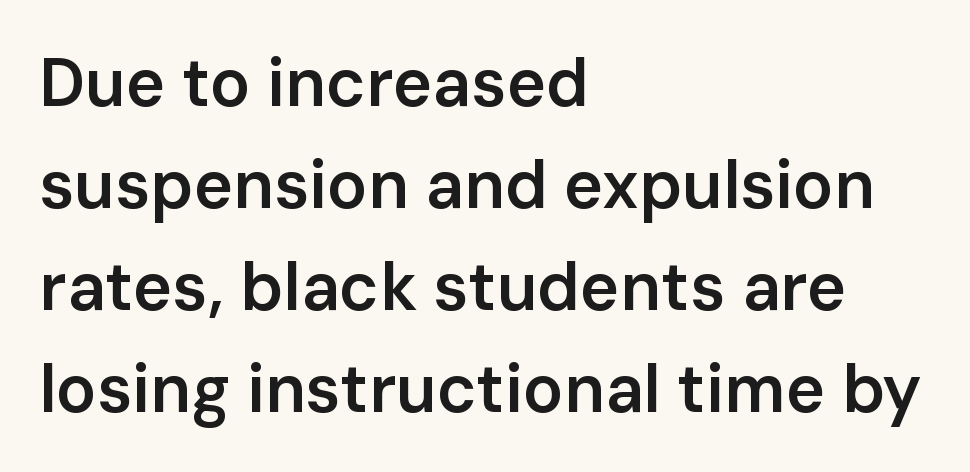
{"serif": "no", "italic": "no", "bold": "semi", "weight": "semibold", "width": "normal", "stroke_contrast": "low", "x_height": "medium", "monospaced": "no", "underline": "no", "align": "left", "line_spacing": "normal", "line_spacing_ratio": 1.52, "letter_spacing": "normal", "letter_spacing_em": 0.0, "glyph_px": 67}
